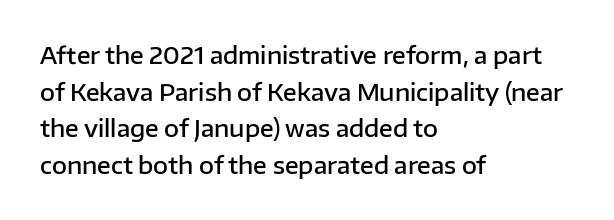
The image shows 23 px text type, upright; set left-aligned, normal line spacing (1.59x), normal letter spacing, not underlined.
